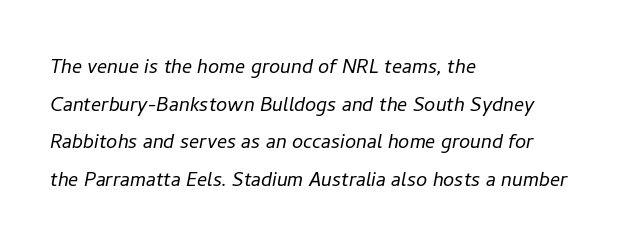
The image shows 25 px text type, italic (leaning right); set left-aligned, normal line spacing (1.51x), normal letter spacing, not underlined.
